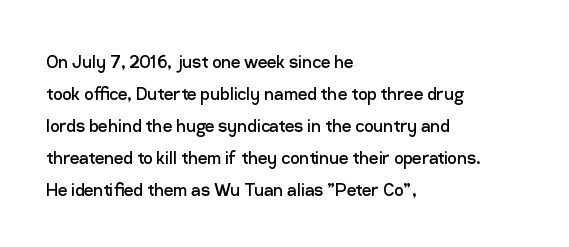
Q: Is the text bold? A: No.
Q: Is the text italic (slanted)? A: No, it is upright.
Q: Is the text underlined? A: No.
Q: How is the paragraph aligned? A: Left-aligned.
Q: Is the spacing between letters normal or unusually wide? A: Normal.
Q: Is the spacing between lines tight, normal or loose? A: Normal.
